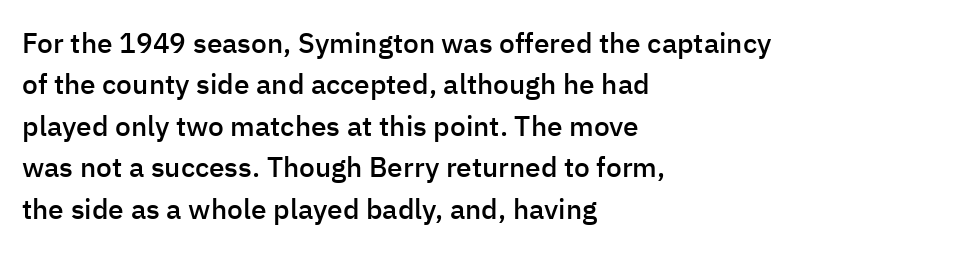
Q: Is the text bold? A: Semi-bold.
Q: Is the text italic (slanted)? A: No, it is upright.
Q: Is the typeface a serif or a sans-serif typeface? A: Sans-serif.
Q: Is the text underlined? A: No.
Q: How is the paragraph aligned? A: Left-aligned.
Q: Is the spacing between letters normal or unusually wide? A: Normal.
Q: Is the spacing between lines tight, normal or loose? A: Normal.
Q: Width (condensed, normal, or wide)? A: Normal.
Q: Stroke contrast? A: Low.
Q: x-height? A: Medium.
Q: Monospaced? A: No.
